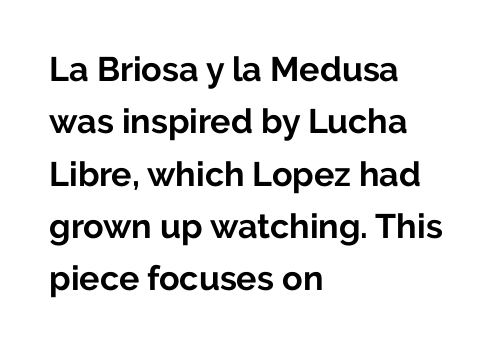
The image shows 34 px bold sans-serif type, upright; set left-aligned, normal line spacing (1.54x), normal letter spacing, not underlined; low stroke contrast and a medium x-height.
